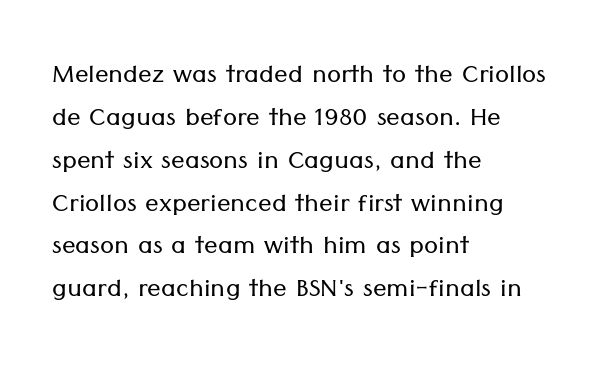
{"serif": "no", "italic": "no", "bold": "no", "weight": "light", "width": "normal", "stroke_contrast": "low", "x_height": "medium", "monospaced": "no", "underline": "no", "align": "left", "line_spacing": "normal", "line_spacing_ratio": 1.26, "letter_spacing": "normal", "letter_spacing_em": 0.0, "glyph_px": 34}
